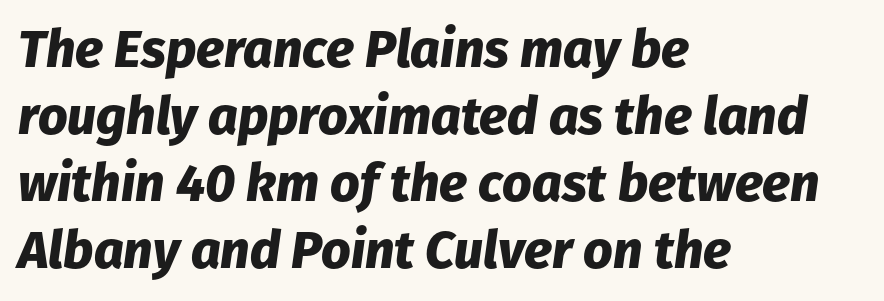
Think of a printed novel: that variable character pitch is what you see here. The rendering anchors every line to the left-hand side. A dark, heavy texture on the line: the type is bold. Slanted lettering throughout. Observe the ordinary spacing: letters are neighbours, not strangers.
